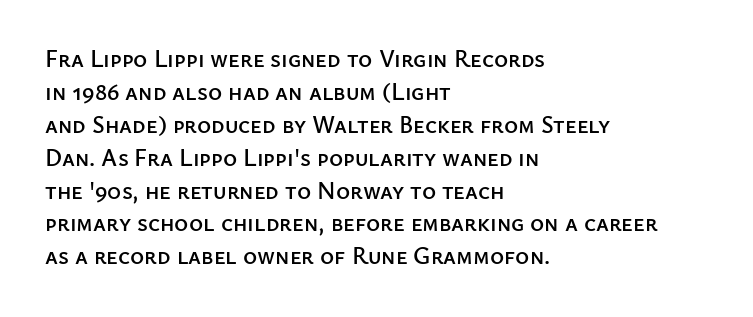
{"italic": "no", "underline": "no", "align": "left", "line_spacing": "normal", "line_spacing_ratio": 1.37, "letter_spacing": "normal", "letter_spacing_em": 0.0, "glyph_px": 24}
